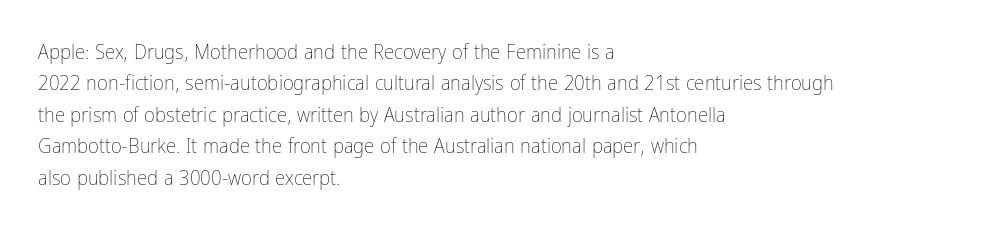
Each row of text sits above clean, open space. Italic? Not at all — the glyphs are vertical. Typeset ragged right — the left edge is the straight one. Each word holds together tightly as a unit, with standard inter-letter gaps. Interline gaps are of average width in this sample.
